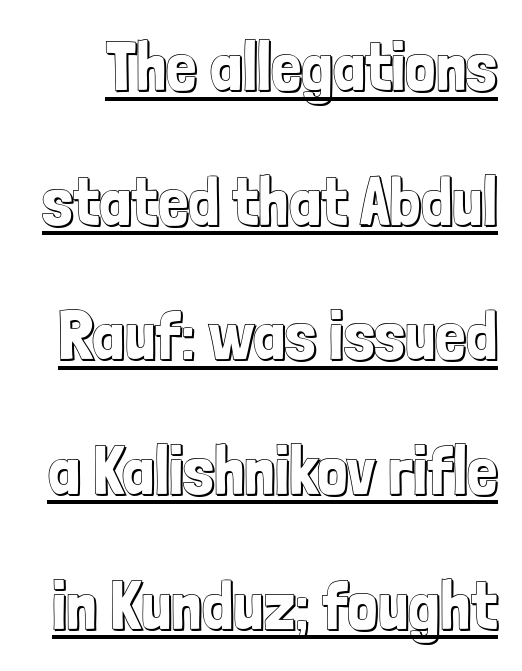
The image shows 68 px condensed type, upright; set loose line spacing (1.98x), normal letter spacing, underlined; a medium x-height.
